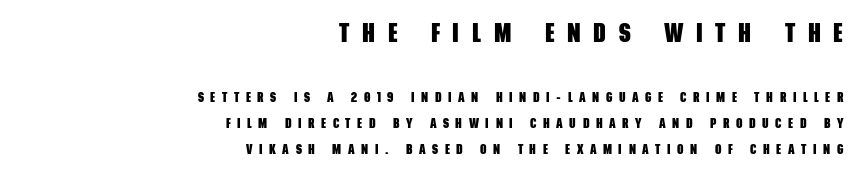
Note: larger setting up top, smaller setting below. Bare-footed words on every line. In terms of letterspacing, this is a distinctly airy, spread setting. Typeset ragged left — the right edge is the straight one. Chunky letters — that's bold for sure.
